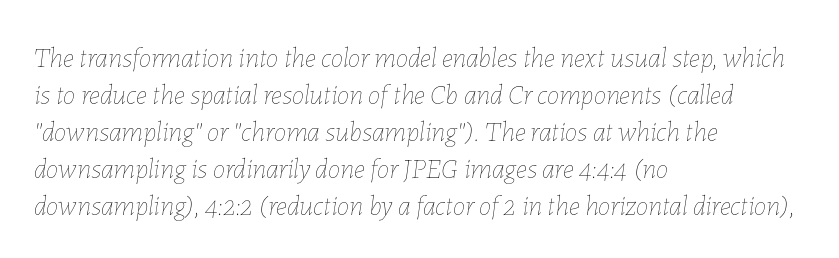
Q: Is the text bold? A: No.
Q: Is the text italic (slanted)? A: Yes, it leans right by about 7 degrees.
Q: Is the text underlined? A: No.
Q: How is the paragraph aligned? A: Left-aligned.
Q: Is the spacing between letters normal or unusually wide? A: Normal.
Q: Is the spacing between lines tight, normal or loose? A: Normal.
Q: Width (condensed, normal, or wide)? A: Normal.
Q: Stroke contrast? A: Low.
Q: x-height? A: Medium.
Q: Monospaced? A: No.
